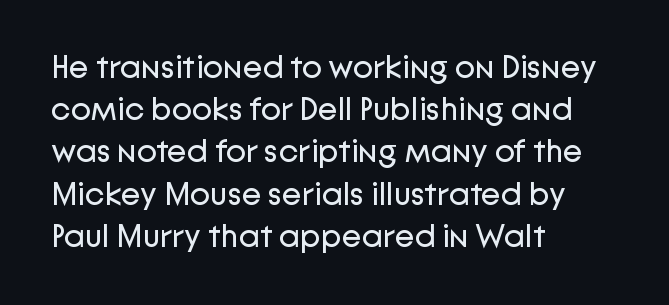
The image shows 33 px regular-weight sans-serif type, upright; set left-aligned, normal line spacing (1.28x), normal letter spacing, not underlined; low stroke contrast and a medium x-height.
